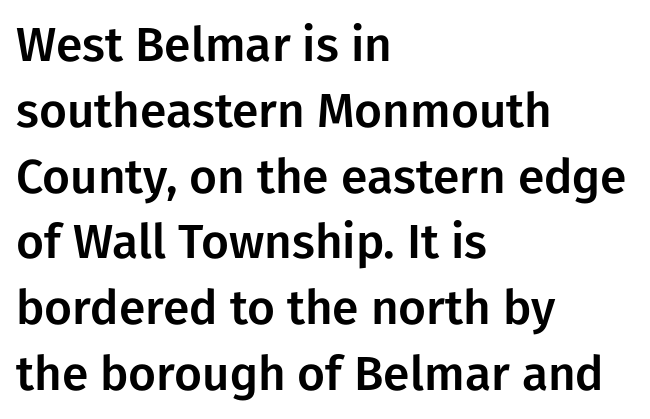
The image shows 48 px sans-serif type, upright; set left-aligned, normal line spacing (1.37x), normal letter spacing, not underlined; low stroke contrast and a medium x-height.
